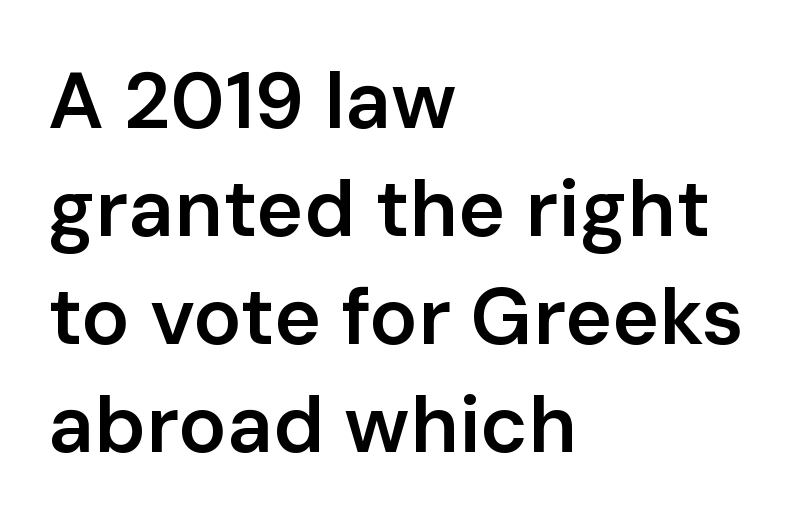
Q: Is the text bold? A: Semi-bold.
Q: Is the text italic (slanted)? A: No, it is upright.
Q: Is the typeface a serif or a sans-serif typeface? A: Sans-serif.
Q: Is the text underlined? A: No.
Q: How is the paragraph aligned? A: Left-aligned.
Q: Is the spacing between letters normal or unusually wide? A: Normal.
Q: Is the spacing between lines tight, normal or loose? A: Normal.
Q: Width (condensed, normal, or wide)? A: Normal.
Q: Stroke contrast? A: Low.
Q: x-height? A: Medium.
Q: Monospaced? A: No.
